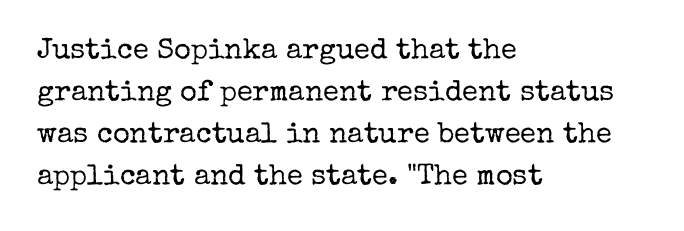
The image shows 29 px regular-weight serif type, upright; set left-aligned, normal line spacing (1.45x), normal letter spacing, not underlined; low stroke contrast and a medium x-height.
